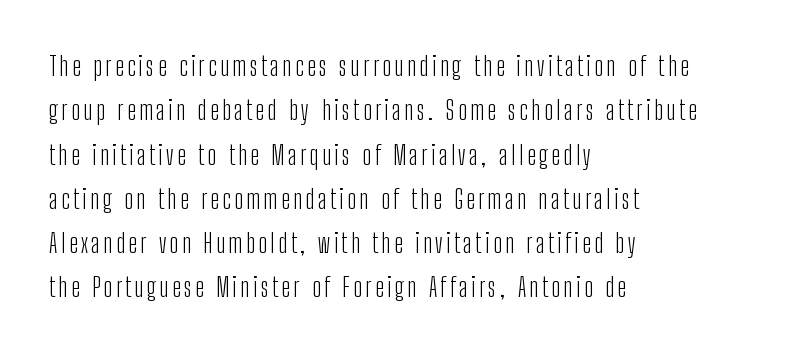
The image shows 27 px text type, upright; set left-aligned, normal line spacing (1.64x), not underlined.
